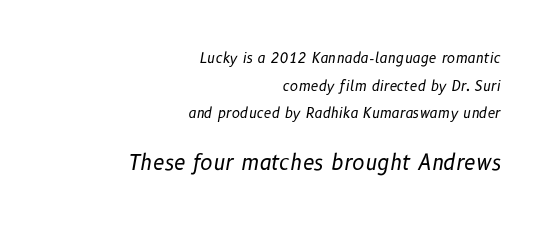
Size hierarchy here favors the trailing block over the leading one. The gap between lines stays unmarked. Tracking here is standard; glyphs follow each other at the usual distance. An italicized treatment has been applied to the whole sample. Is the stroke heavy? The answer is a plain regular-or-lighter.
